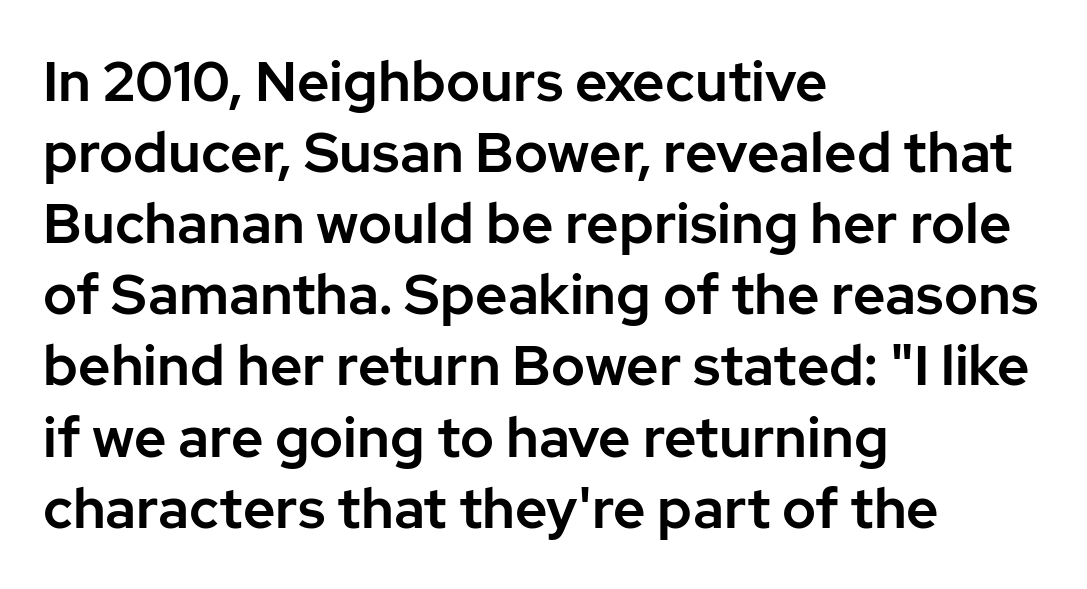
Q: Is the text italic (slanted)? A: No, it is upright.
Q: Is the typeface a serif or a sans-serif typeface? A: Sans-serif.
Q: Is the text underlined? A: No.
Q: How is the paragraph aligned? A: Left-aligned.
Q: Is the spacing between letters normal or unusually wide? A: Normal.
Q: Is the spacing between lines tight, normal or loose? A: Normal.
Q: Width (condensed, normal, or wide)? A: Normal.
Q: Stroke contrast? A: Low.
Q: x-height? A: Medium.
Q: Monospaced? A: No.
